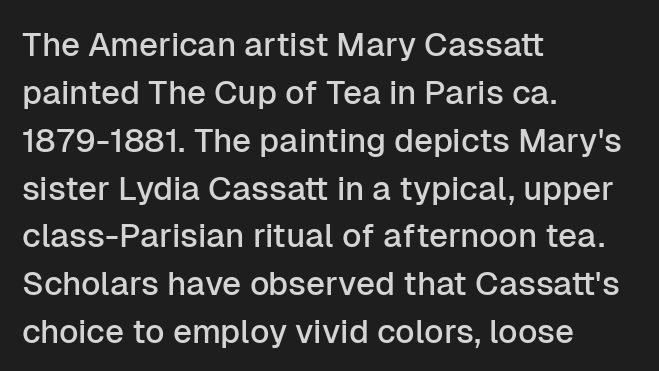
You could not count columns in this text — the font is proportionally spaced. The vertical gap from one line to the next is medium. Italic? Not at all — the glyphs are vertical. Serif or sans? Sans — the stroke terminals are bare. Underline: absent.
